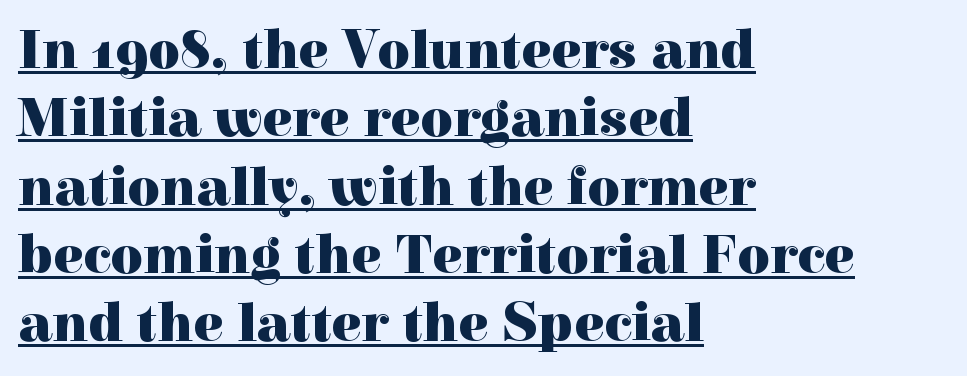
Notice how a bar underscores the lettering throughout. Standard letterfit; no display-style spreading of the glyphs. Note: serifs present on the glyphs. Does the lettering tilt? It doesn't — this is upright.
